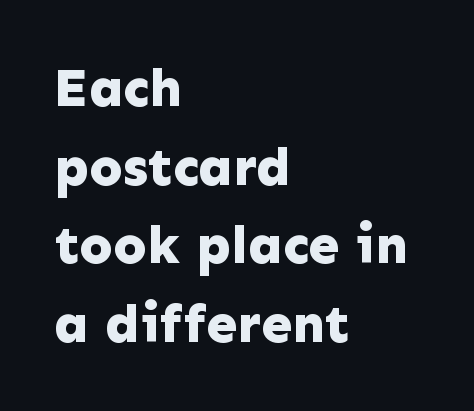
Q: Is the text bold? A: Yes.
Q: Is the text italic (slanted)? A: No, it is upright.
Q: Is the typeface a serif or a sans-serif typeface? A: Sans-serif.
Q: Is the text underlined? A: No.
Q: How is the paragraph aligned? A: Left-aligned.
Q: Is the spacing between letters normal or unusually wide? A: Normal.
Q: Is the spacing between lines tight, normal or loose? A: Normal.
Q: Width (condensed, normal, or wide)? A: Normal.
Q: Stroke contrast? A: Low.
Q: x-height? A: Medium.
Q: Monospaced? A: No.
